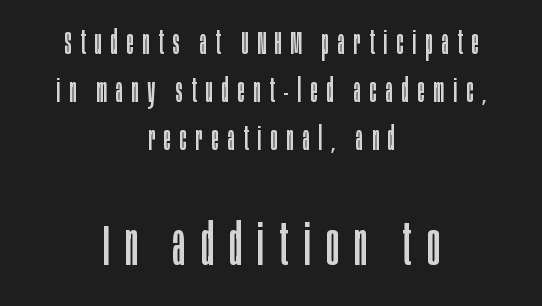
Character size in the trailing block exceeds that of the leading block. The rendering uses a moderate line-height, typical for paragraphs. Each stroke keeps to a modest, everyday thickness or less. The horizontal fit of the characters is loose and conspicuously gappy. The space directly below the letters is spotless.
